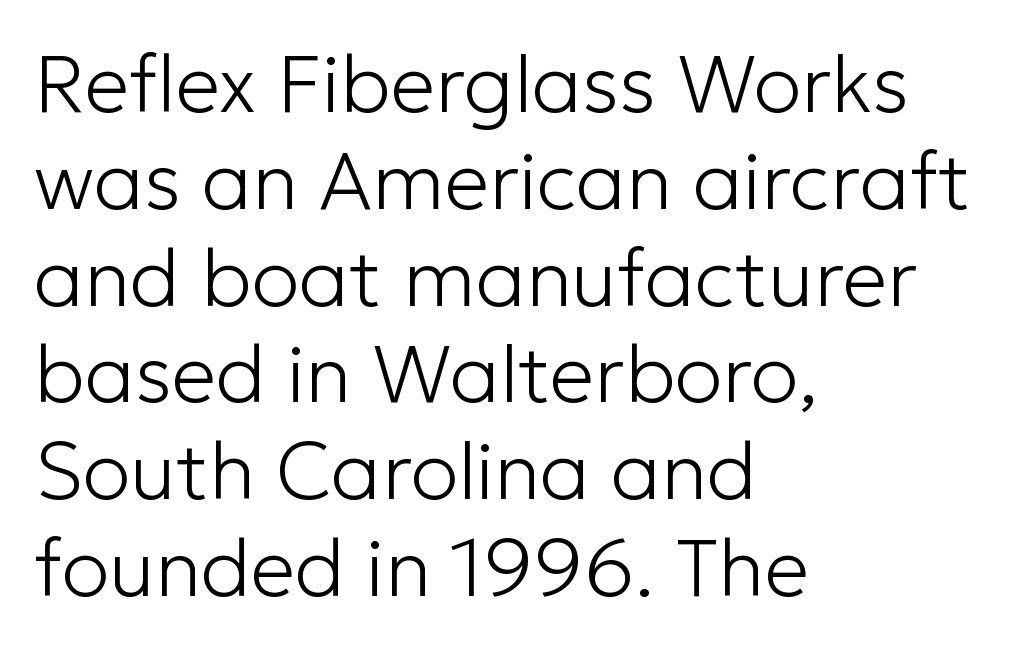
Q: Is the text bold? A: No.
Q: Is the text italic (slanted)? A: No, it is upright.
Q: Is the typeface a serif or a sans-serif typeface? A: Sans-serif.
Q: Is the text underlined? A: No.
Q: How is the paragraph aligned? A: Left-aligned.
Q: Is the spacing between letters normal or unusually wide? A: Normal.
Q: Width (condensed, normal, or wide)? A: Normal.
Q: Stroke contrast? A: Low.
Q: x-height? A: Medium.
Q: Monospaced? A: No.
